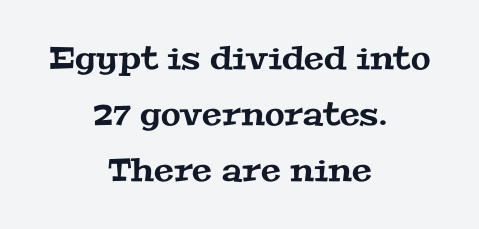
Character widths vary here, with narrow letters taking less room than wide ones. Clear beneath every line of the passage. Old-style or modern, the face here clearly has serifs. Glyph-to-glyph distance matches everyday printed text.
